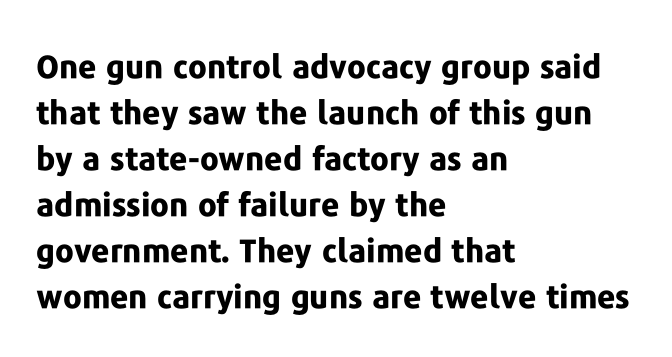
Q: Is the text bold? A: Yes.
Q: Is the text italic (slanted)? A: No, it is upright.
Q: Is the typeface a serif or a sans-serif typeface? A: Sans-serif.
Q: Is the text underlined? A: No.
Q: How is the paragraph aligned? A: Left-aligned.
Q: Is the spacing between letters normal or unusually wide? A: Normal.
Q: Is the spacing between lines tight, normal or loose? A: Normal.
Q: Width (condensed, normal, or wide)? A: Normal.
Q: Stroke contrast? A: Low.
Q: x-height? A: Medium.
Q: Monospaced? A: No.
